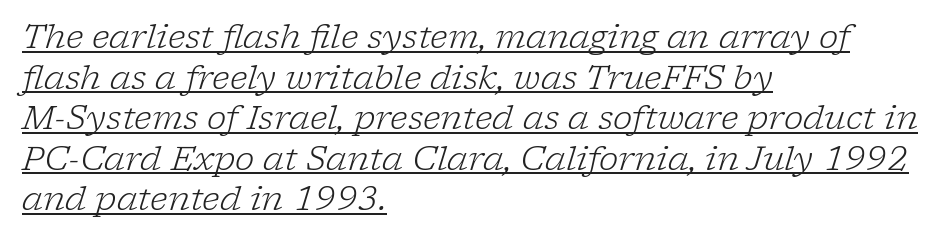
{"serif": "yes", "italic": "yes", "lean": "right", "slant_degrees": 17, "bold": "no", "weight": "light", "width": "normal", "stroke_contrast": "low", "x_height": "medium", "monospaced": "no", "underline": "yes", "align": "left", "line_spacing_ratio": 1.23, "letter_spacing": "normal", "letter_spacing_em": 0.0, "glyph_px": 33}
